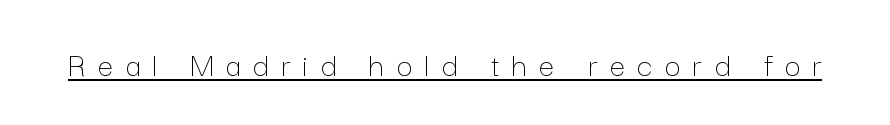
{"italic": "no", "bold": "no", "weight": "thin", "width": "normal", "stroke_contrast": "low", "x_height": "medium", "monospaced": "no", "underline": "yes", "letter_spacing": "wide", "letter_spacing_em": 0.35, "glyph_px": 35}
